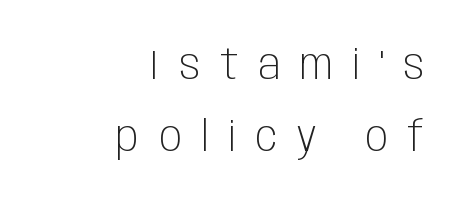
Q: Is the text bold? A: No.
Q: Is the text italic (slanted)? A: No, it is upright.
Q: Is the typeface a serif or a sans-serif typeface? A: Sans-serif.
Q: Is the text underlined? A: No.
Q: How is the paragraph aligned? A: Right-aligned.
Q: Is the spacing between letters normal or unusually wide? A: Unusually wide.
Q: Width (condensed, normal, or wide)? A: Condensed.
Q: Stroke contrast? A: Low.
Q: x-height? A: Large.
Q: Monospaced? A: No.
